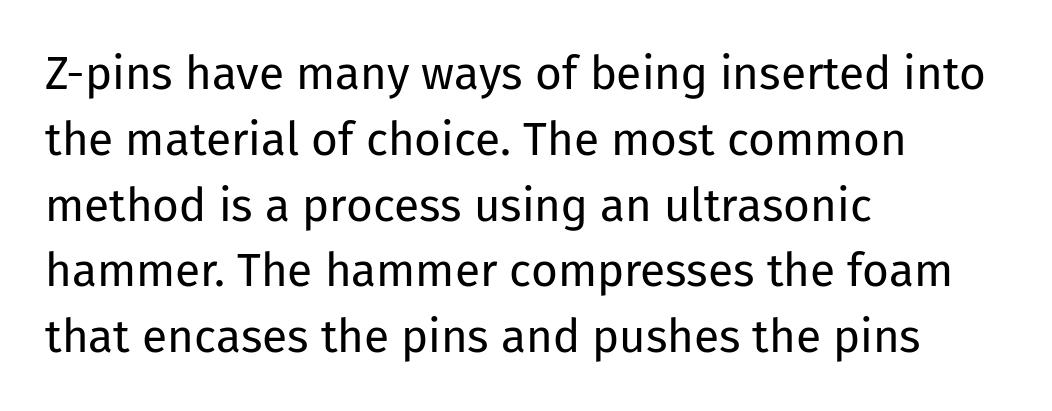
Glance below the letters and you will spot only blank space. Stroke mass is kept to a normal reading level or below. Proportional: the letters do not fall into vertical columns. The lines in this sample share a left origin and differ only in where they stop. Notice how the stems are strictly vertical — no italics here. This is sans-serif lettering, the kind often seen on screens and signage.
